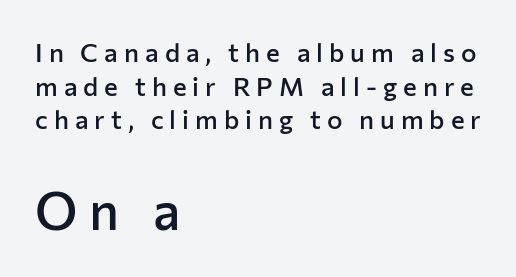
{"serif": "no", "italic": "no", "bold": "semi", "weight": "semibold", "width": "normal", "stroke_contrast": "low", "x_height": "medium", "monospaced": "no", "underline": "no", "align": "left", "line_spacing": "normal", "line_spacing_ratio": 1.29, "letter_spacing": "wide", "letter_spacing_em": 0.23, "larger_block": "second", "size_ratio": 2.0, "glyph_px": 52}
